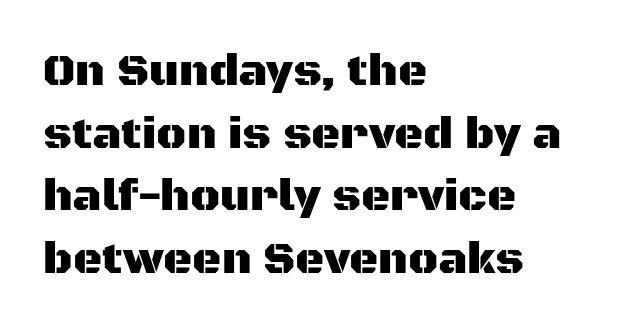
The image shows 45 px sans-serif type, upright; set left-aligned, normal line spacing (1.39x), normal letter spacing, not underlined; medium stroke contrast and a large x-height.
